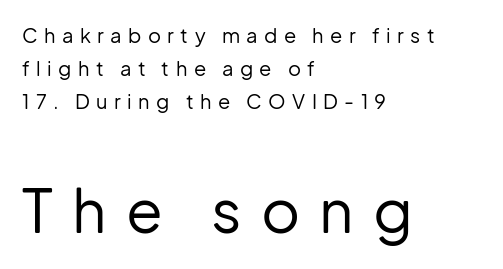
These two chunks differ in scale, with the bottom chunk taking the larger measure. Is this a fixed-width face? No — the glyphs have proportional, varying widths. Horizontal alignment here is leftward, the default for most running prose. The passage shown is not underscored anywhere. The lettering holds an erect, upright posture throughout.
